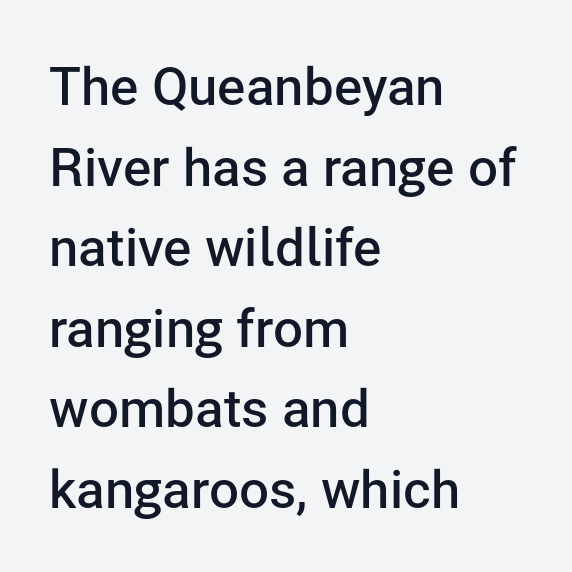
Horizontally, the lines are justified to the leading edge only. Weight check: semibold — heavier than regular, not quite bold. Anything drawn beneath the words? Only blank space. This rendering employs a face without finishing strokes, i.e., a sans-serif.
